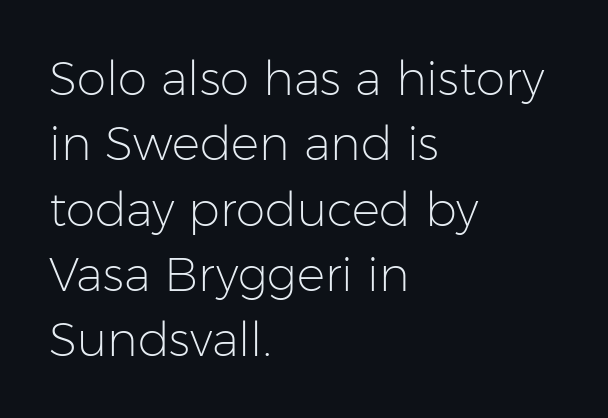
No word sits above an underline. The letters advance in unequal steps, a hallmark of proportional type. You can tell it's not italic because the verticals are truly vertical. No extra ink here — the face is not bold. Short and long lines alike share a common starting point at left. Leading: standard.
